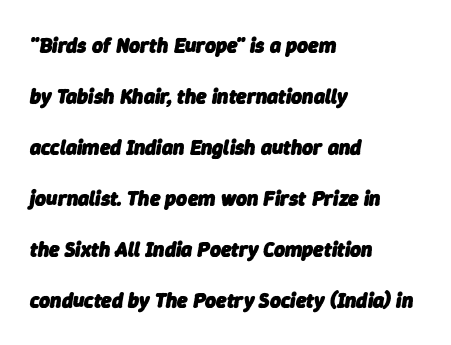
{"italic": "yes", "lean": "right", "slant_degrees": 9, "bold": "yes", "underline": "no", "align": "left", "line_spacing": "loose", "line_spacing_ratio": 2.43, "letter_spacing": "normal", "letter_spacing_em": 0.0, "glyph_px": 21}
